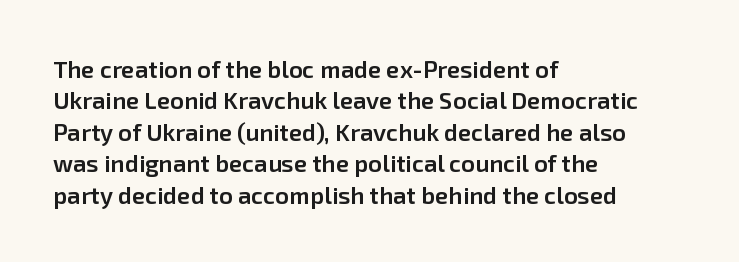
{"italic": "no", "bold": "semi", "underline": "no", "align": "left", "line_spacing": "normal", "line_spacing_ratio": 1.31, "letter_spacing": "normal", "letter_spacing_em": 0.0, "glyph_px": 24}
